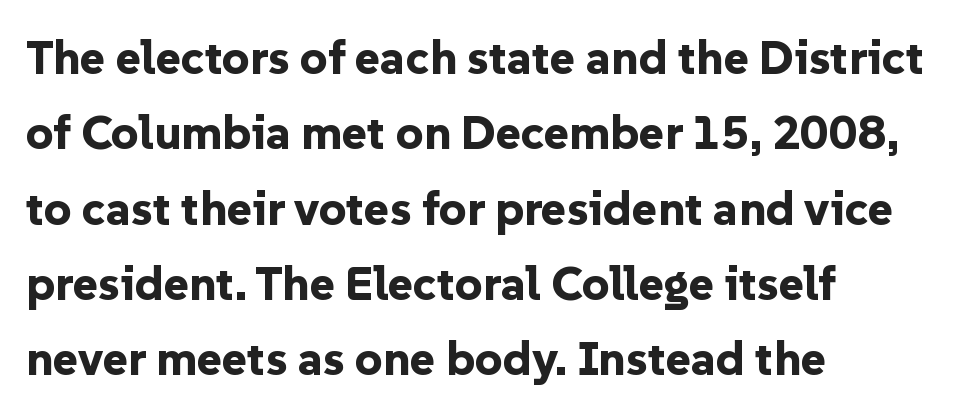
Q: Is the text bold? A: Yes.
Q: Is the text italic (slanted)? A: No, it is upright.
Q: Is the typeface a serif or a sans-serif typeface? A: Sans-serif.
Q: Is the text underlined? A: No.
Q: How is the paragraph aligned? A: Left-aligned.
Q: Is the spacing between letters normal or unusually wide? A: Normal.
Q: Is the spacing between lines tight, normal or loose? A: Normal.
Q: Width (condensed, normal, or wide)? A: Normal.
Q: Stroke contrast? A: Low.
Q: x-height? A: Medium.
Q: Monospaced? A: No.
